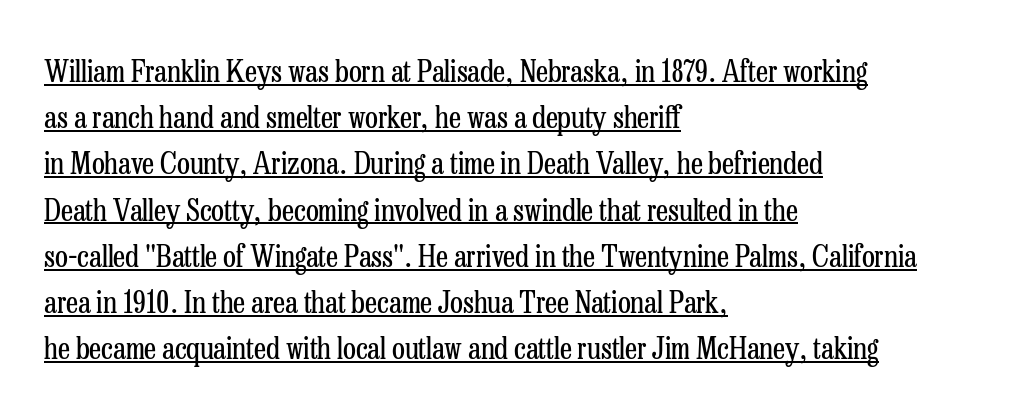
Students, note that the glyphs here touch the page at normal intervals. Look at the bottom of the vertical strokes: they flare into serifs here. Quick note: interline space is typical. You can see a thin bar hugging the bottom of the glyphs. This rendering uses left alignment, leaving the right contour irregular.
